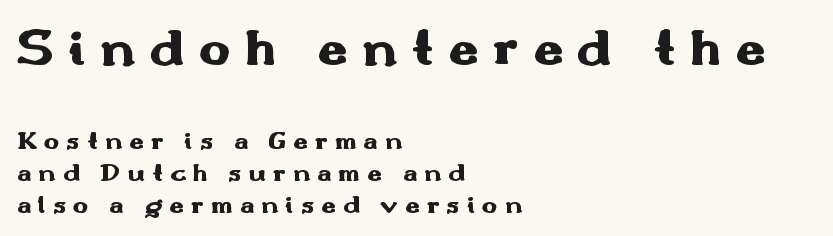
Q: Is the text bold? A: Yes.
Q: Is the text italic (slanted)? A: No, it is upright.
Q: Is the typeface a serif or a sans-serif typeface? A: Sans-serif.
Q: Is the text underlined? A: No.
Q: How is the paragraph aligned? A: Left-aligned.
Q: Is the spacing between letters normal or unusually wide? A: Unusually wide.
Q: Which block of text is set in a larger size, the first (top) or the second (bottom)? A: The first (top) one.
Q: Width (condensed, normal, or wide)? A: Wide.
Q: Stroke contrast? A: Medium.
Q: x-height? A: Small.
Q: Monospaced? A: No.
